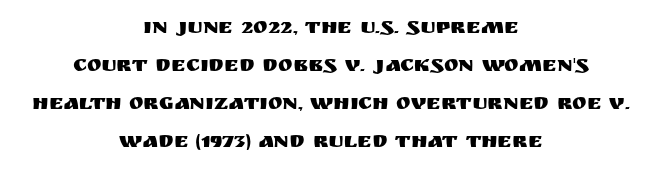
These lines keep a tight, regular rhythm from letter to letter. Short and long lines alike share a common midpoint. Any mark beneath the type? The region is blank. These lines were composed using upright roman letters.
